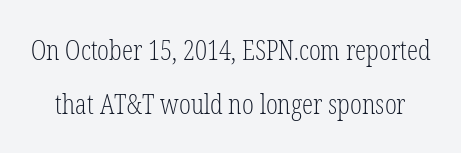
Q: Is the text bold? A: No.
Q: Is the text italic (slanted)? A: No, it is upright.
Q: Is the typeface a serif or a sans-serif typeface? A: Serif.
Q: Is the text underlined? A: No.
Q: Is the spacing between letters normal or unusually wide? A: Normal.
Q: Is the spacing between lines tight, normal or loose? A: Loose.
Q: Width (condensed, normal, or wide)? A: Condensed.
Q: Stroke contrast? A: Low.
Q: x-height? A: Medium.
Q: Monospaced? A: No.
